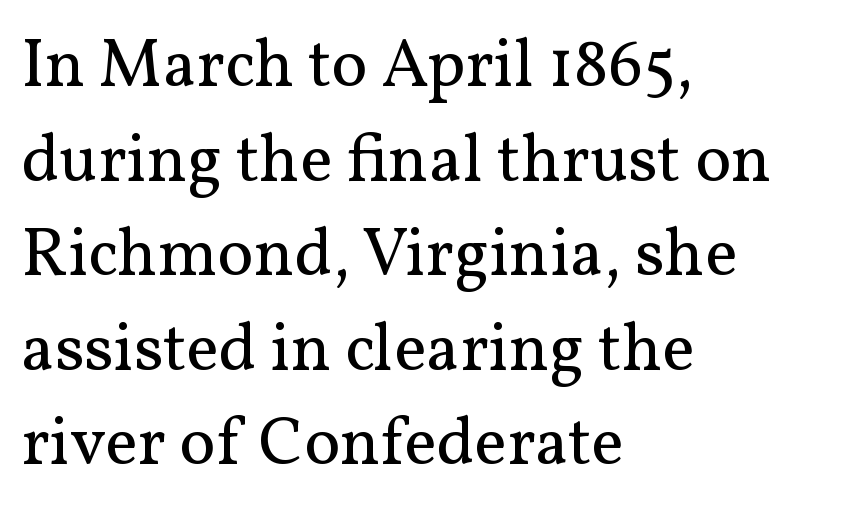
The image shows 68 px regular-weight serif type, upright; set left-aligned, normal line spacing (1.39x), normal letter spacing, not underlined; medium stroke contrast and a medium x-height.
